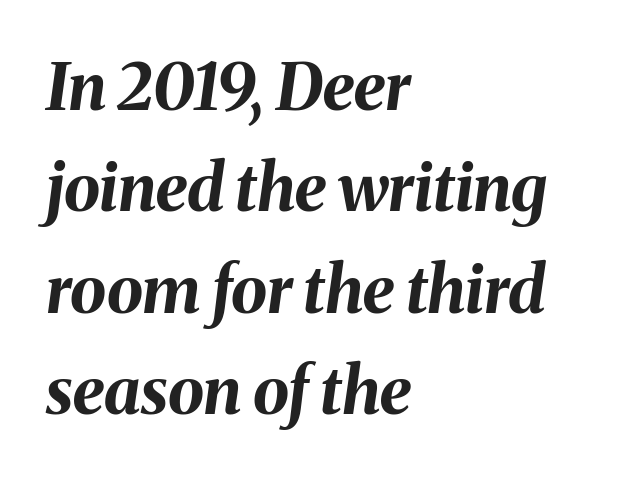
The image shows 65 px bold type, italic (leaning right); set left-aligned, normal line spacing (1.56x), normal letter spacing, not underlined; medium stroke contrast and a medium x-height.
